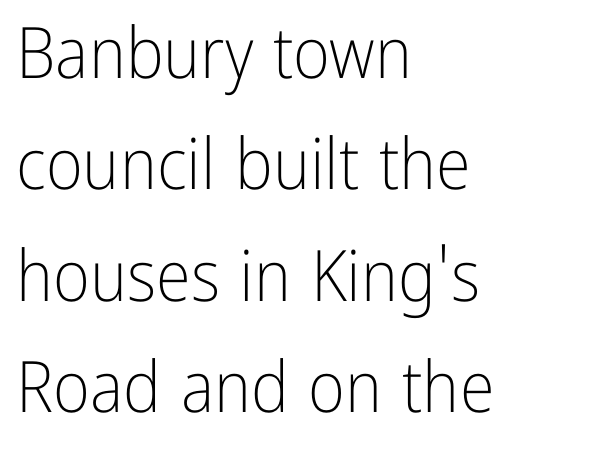
The image shows 71 px light, condensed sans-serif type, upright; set left-aligned, normal line spacing (1.57x), normal letter spacing, not underlined; low stroke contrast and a medium x-height.
